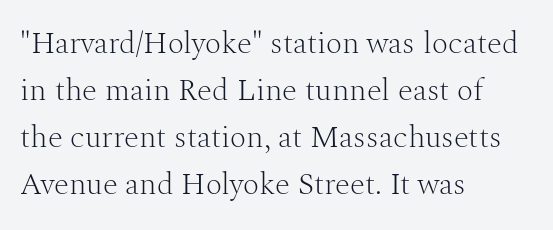
Q: Is the text bold? A: No.
Q: Is the text italic (slanted)? A: No, it is upright.
Q: Is the typeface a serif or a sans-serif typeface? A: Serif.
Q: Is the text underlined? A: No.
Q: How is the paragraph aligned? A: Left-aligned.
Q: Is the spacing between letters normal or unusually wide? A: Normal.
Q: Is the spacing between lines tight, normal or loose? A: Normal.
Q: Width (condensed, normal, or wide)? A: Normal.
Q: Stroke contrast? A: Medium.
Q: x-height? A: Medium.
Q: Monospaced? A: No.
